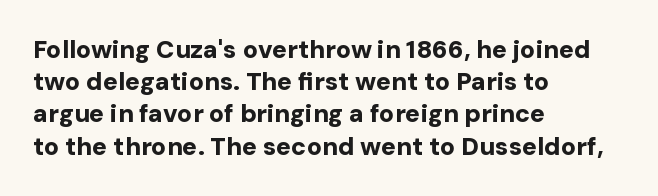
The lines sit at an ordinary, default distance from one another. Italic? Not at all — the glyphs are vertical. This rendering leaves character spacing at its baseline value. A student would call this left alignment; a typographer would say flush left, rag right.
